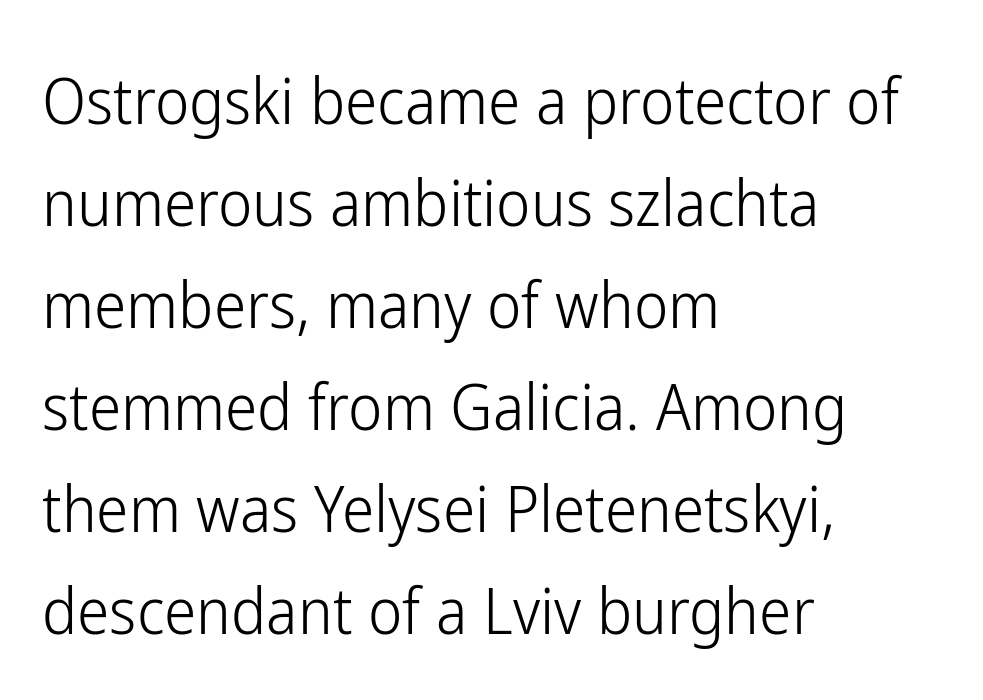
Q: Is the text bold? A: No.
Q: Is the text italic (slanted)? A: No, it is upright.
Q: Is the typeface a serif or a sans-serif typeface? A: Sans-serif.
Q: Is the text underlined? A: No.
Q: How is the paragraph aligned? A: Left-aligned.
Q: Is the spacing between letters normal or unusually wide? A: Normal.
Q: Is the spacing between lines tight, normal or loose? A: Normal.
Q: Width (condensed, normal, or wide)? A: Condensed.
Q: Stroke contrast? A: Low.
Q: x-height? A: Medium.
Q: Monospaced? A: No.
